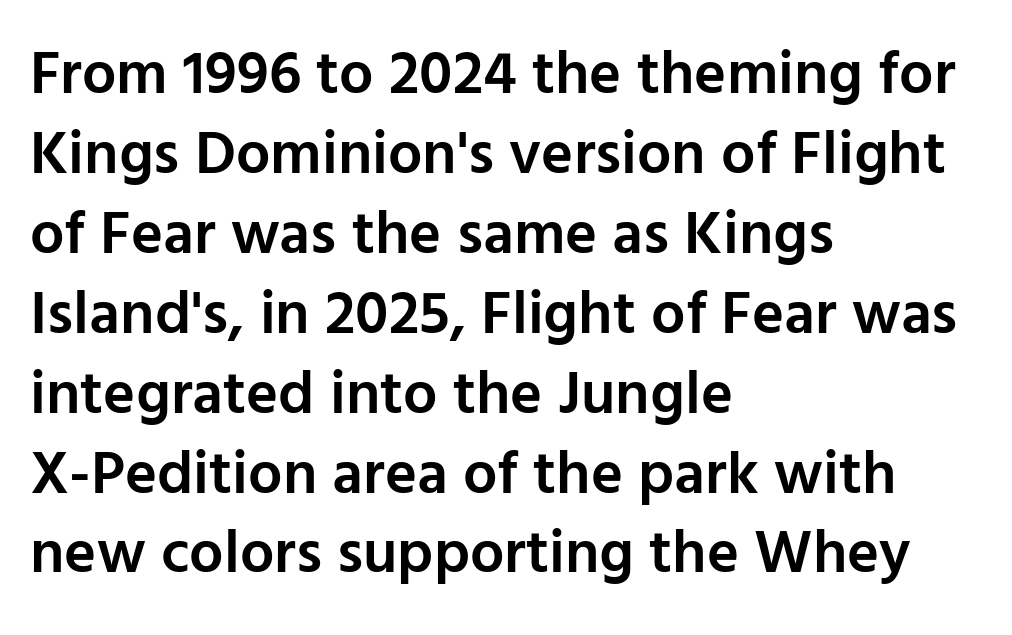
The rendering uses natural spacing where letterforms have individual widths. Every stem runs plumb, perpendicular to the baseline. This is sans-serif lettering, the kind often seen on screens and signage. Does extra space separate the letters? No, they use regular spacing. Where is the straight margin? On the left. A typesetter would call this leading conventional body-copy spacing.
